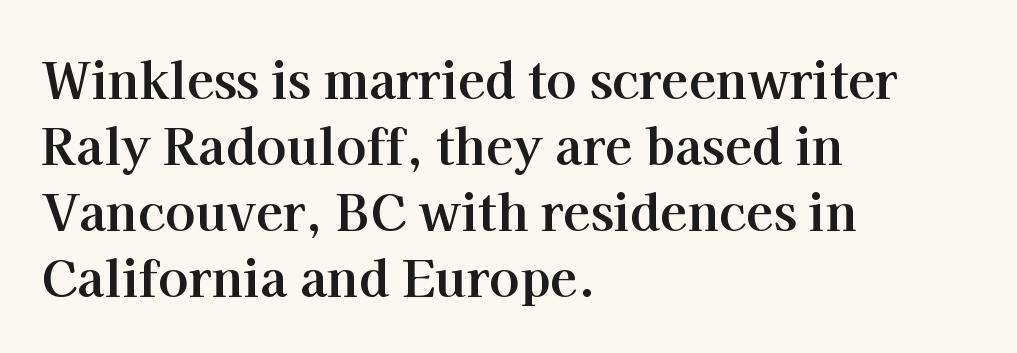
Q: Is the text bold? A: Yes.
Q: Is the text italic (slanted)? A: No, it is upright.
Q: Is the typeface a serif or a sans-serif typeface? A: Serif.
Q: Is the text underlined? A: No.
Q: How is the paragraph aligned? A: Left-aligned.
Q: Is the spacing between letters normal or unusually wide? A: Normal.
Q: Is the spacing between lines tight, normal or loose? A: Normal.
Q: Width (condensed, normal, or wide)? A: Normal.
Q: Stroke contrast? A: High.
Q: x-height? A: Medium.
Q: Monospaced? A: No.
